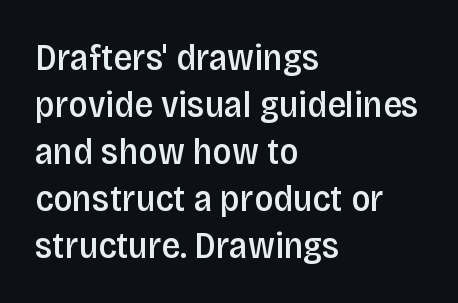
The image shows 37 px semibold, condensed sans-serif type, upright; set left-aligned, normal line spacing (1.27x), normal letter spacing, not underlined; low stroke contrast and a large x-height.
